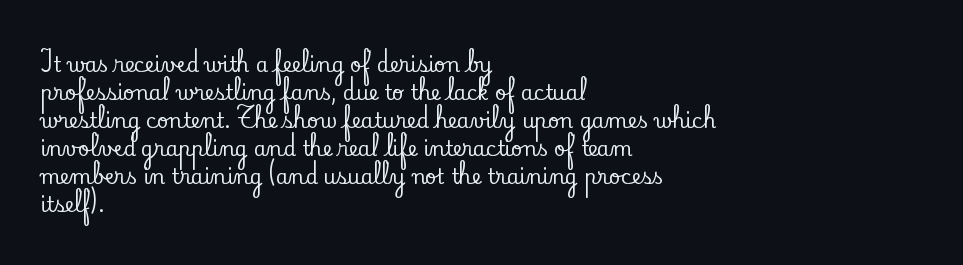
The image shows 20 px text type, upright; set left-aligned, normal line spacing (1.4x), normal letter spacing, not underlined.
